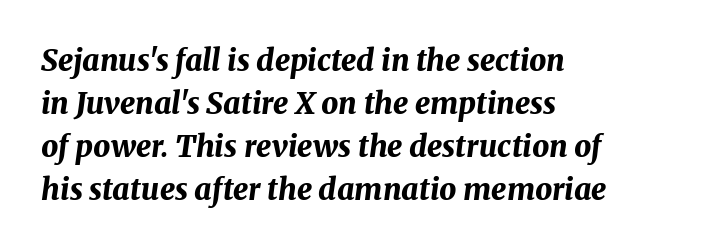
Q: Is the text bold? A: Yes.
Q: Is the text italic (slanted)? A: Yes, it leans right by about 8 degrees.
Q: Is the text underlined? A: No.
Q: How is the paragraph aligned? A: Left-aligned.
Q: Is the spacing between letters normal or unusually wide? A: Normal.
Q: Is the spacing between lines tight, normal or loose? A: Normal.
Q: Width (condensed, normal, or wide)? A: Normal.
Q: Stroke contrast? A: Medium.
Q: x-height? A: Medium.
Q: Monospaced? A: No.
